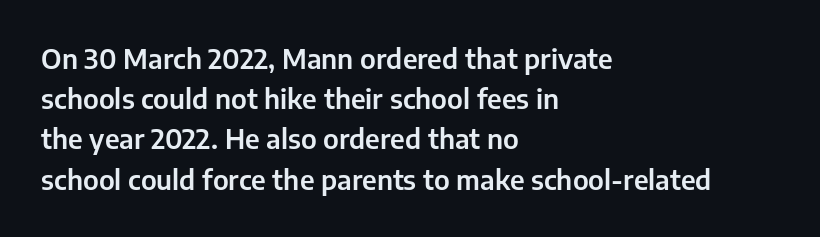
Q: Is the text italic (slanted)? A: No, it is upright.
Q: Is the text underlined? A: No.
Q: How is the paragraph aligned? A: Left-aligned.
Q: Is the spacing between letters normal or unusually wide? A: Normal.
Q: Is the spacing between lines tight, normal or loose? A: Normal.
